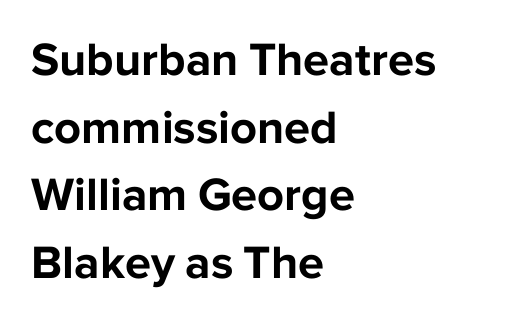
Q: Is the text bold? A: Yes.
Q: Is the text italic (slanted)? A: No, it is upright.
Q: Is the typeface a serif or a sans-serif typeface? A: Sans-serif.
Q: Is the text underlined? A: No.
Q: How is the paragraph aligned? A: Left-aligned.
Q: Is the spacing between letters normal or unusually wide? A: Normal.
Q: Is the spacing between lines tight, normal or loose? A: Normal.
Q: Width (condensed, normal, or wide)? A: Normal.
Q: Stroke contrast? A: Low.
Q: x-height? A: Medium.
Q: Monospaced? A: No.
